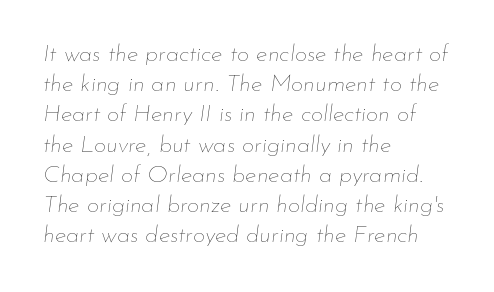
{"italic": "yes", "lean": "right", "slant_degrees": 7, "bold": "no", "underline": "no", "align": "left", "line_spacing": "normal", "line_spacing_ratio": 1.26, "letter_spacing": "normal", "letter_spacing_em": 0.0, "glyph_px": 24}
